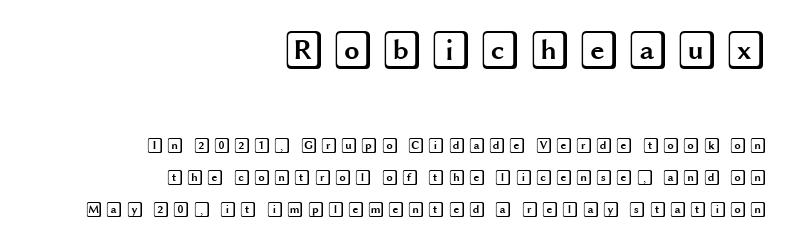
Q: Is the text italic (slanted)? A: No, it is upright.
Q: Is the text underlined? A: No.
Q: How is the paragraph aligned? A: Right-aligned.
Q: Is the spacing between lines tight, normal or loose? A: Loose.
Q: Which block of text is set in a larger size, the first (top) or the second (bottom)? A: The first (top) one.
Q: Width (condensed, normal, or wide)? A: Wide.
Q: x-height? A: Large.
